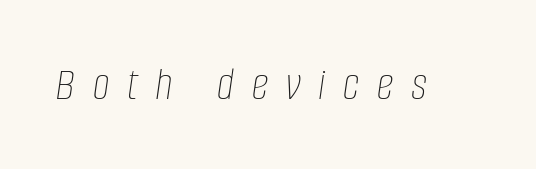
The face used here is rendered with a markedly widened letterfit. The typography opts for an oblique posture over an upright one. The characters are drawn with everyday or finer stroke widths. A typesetter would call this proportional, since set widths differ per character. Any mark beneath the type? The region is blank.
